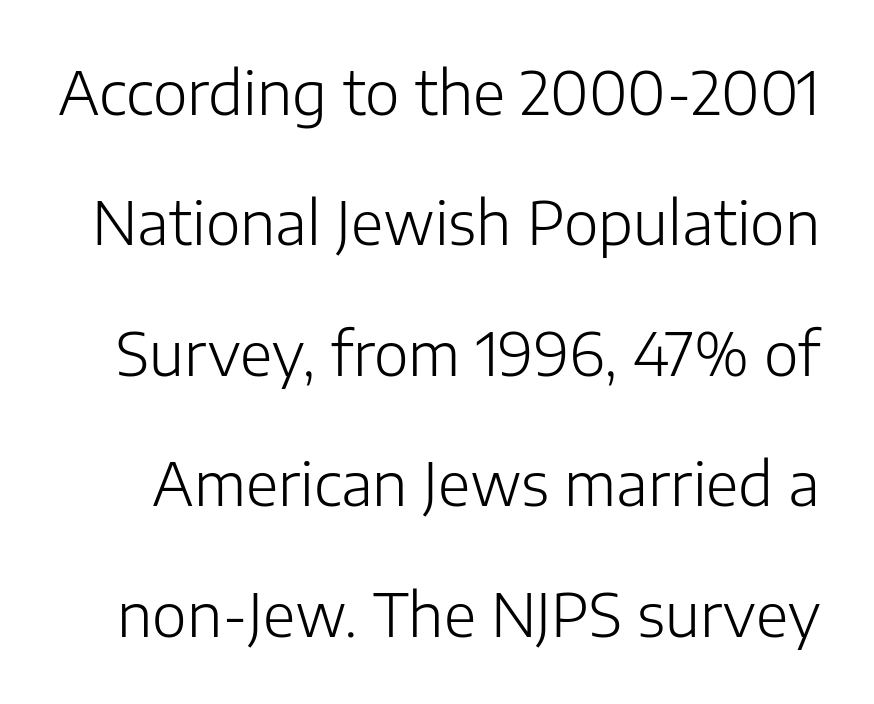
The passage shown is not bold in any degree. The rendering uses natural spacing where letterforms have individual widths. This sample trades compactness for vertical openness between lines. How are the letters spaced? Ordinarily, with no added tracking. Does the lettering tilt? It doesn't — this is upright.
